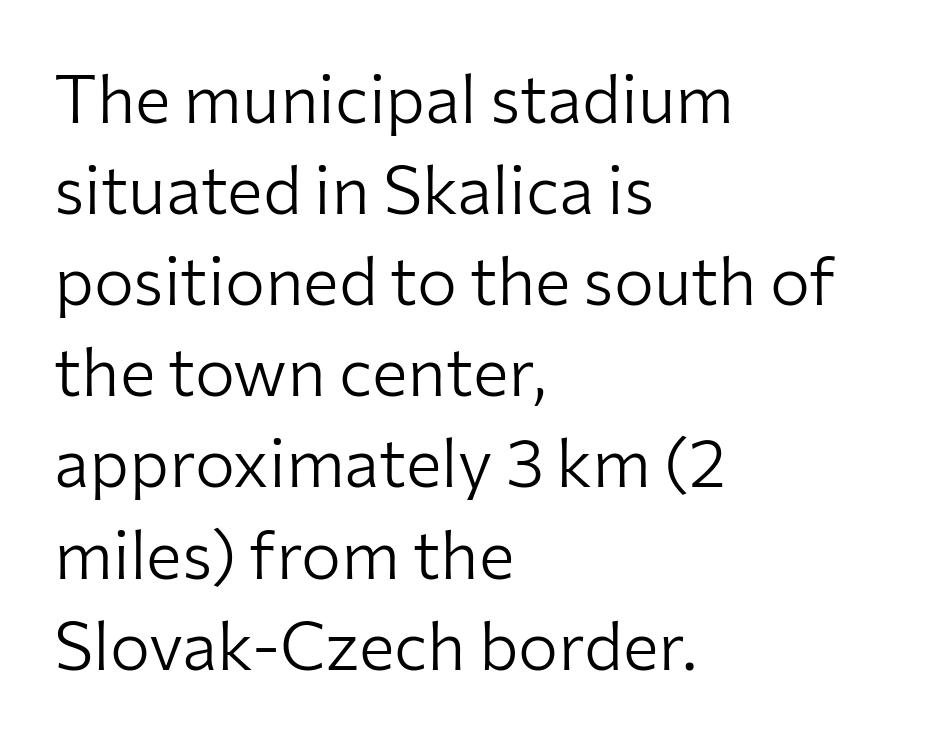
Q: Is the text bold? A: No.
Q: Is the text italic (slanted)? A: No, it is upright.
Q: Is the typeface a serif or a sans-serif typeface? A: Sans-serif.
Q: Is the text underlined? A: No.
Q: How is the paragraph aligned? A: Left-aligned.
Q: Is the spacing between letters normal or unusually wide? A: Normal.
Q: Is the spacing between lines tight, normal or loose? A: Normal.
Q: Width (condensed, normal, or wide)? A: Normal.
Q: Stroke contrast? A: Low.
Q: x-height? A: Medium.
Q: Monospaced? A: No.
